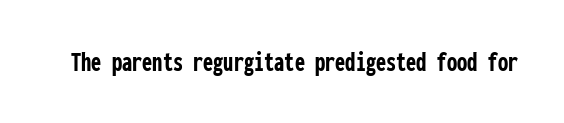
The baseline area is clear. Serif or sans? Sans — the stroke terminals are bare. This sample has the even, mechanical cadence of fixed-width lettering. Posture: upright roman. Summary of weight: heavy, a full bold.
